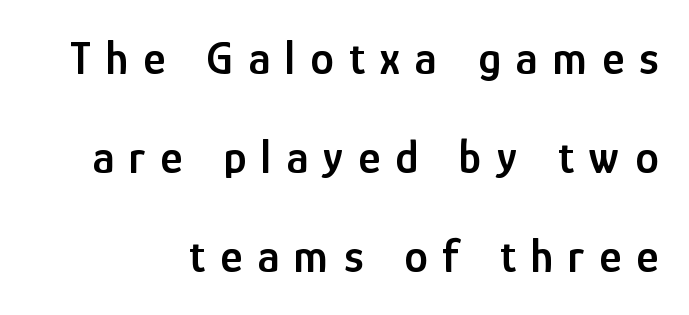
Nobody drew a line under any word here. A somewhat darkened texture: the type is semibold rather than bold. Spacing between characters has been opened up far beyond the box default. Posture: straight, roman, zero tilt.
